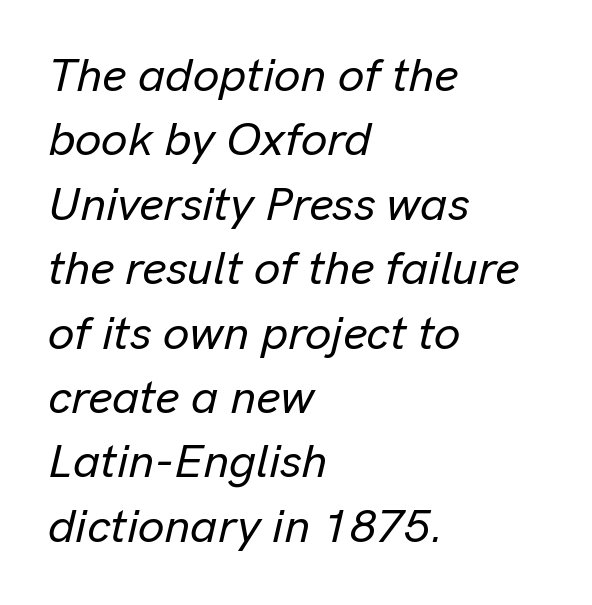
{"italic": "yes", "lean": "right", "slant_degrees": 13, "width": "normal", "stroke_contrast": "low", "x_height": "medium", "monospaced": "no", "underline": "no", "align": "left", "line_spacing": "normal", "line_spacing_ratio": 1.37, "letter_spacing": "normal", "letter_spacing_em": 0.0, "glyph_px": 47}
